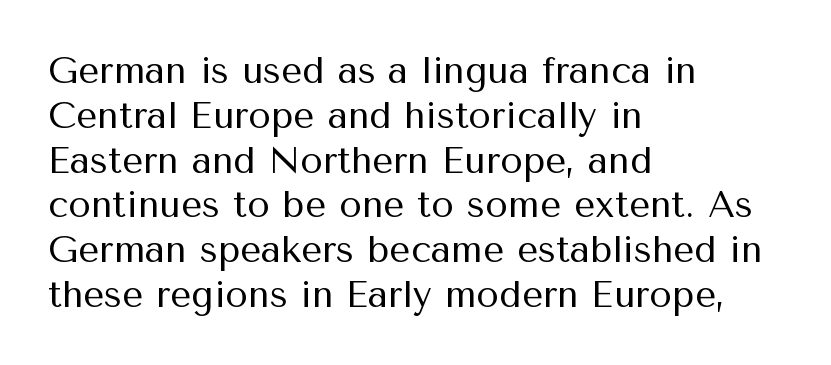
{"serif": "no", "italic": "no", "bold": "no", "weight": "regular", "width": "normal", "stroke_contrast": "medium", "x_height": "medium", "monospaced": "no", "underline": "no", "align": "left", "line_spacing_ratio": 1.21, "letter_spacing": "normal", "letter_spacing_em": 0.0, "glyph_px": 37}
